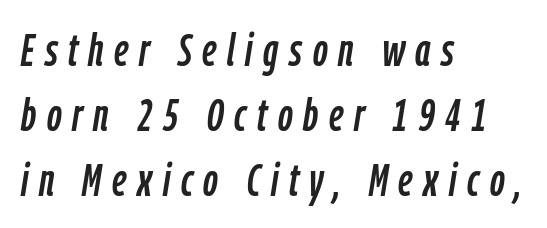
Students, observe: this is what conventionally led text looks like. Notice how the stems are inclined rather than vertical — that's the hallmark of italics. Notice how the passage keeps a crisp vertical edge on the left only. Descender tails drop into unmarked territory. The rendering uses natural spacing where letterforms have individual widths.
